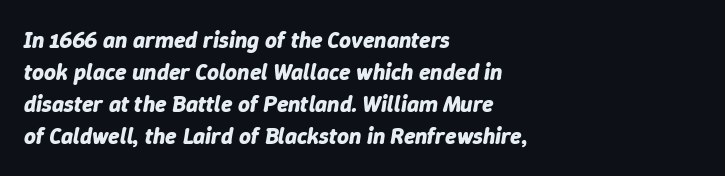
Style check: oblique. These lines stack with their left ends in a neat column. Default kerning and tracking; the words read as compact shapes. Line spacing here is normal.
